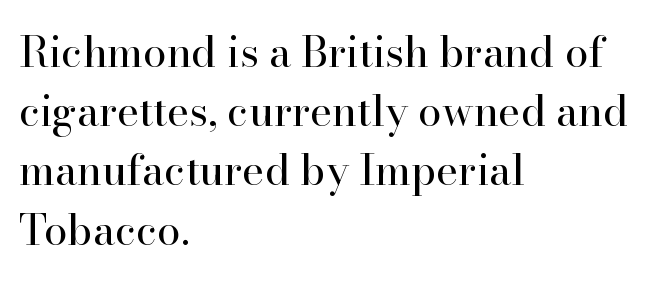
Q: Is the text bold? A: No.
Q: Is the text italic (slanted)? A: No, it is upright.
Q: Is the typeface a serif or a sans-serif typeface? A: Serif.
Q: Is the text underlined? A: No.
Q: How is the paragraph aligned? A: Left-aligned.
Q: Is the spacing between letters normal or unusually wide? A: Normal.
Q: Is the spacing between lines tight, normal or loose? A: Normal.
Q: Width (condensed, normal, or wide)? A: Normal.
Q: Stroke contrast? A: High.
Q: x-height? A: Small.
Q: Monospaced? A: No.
